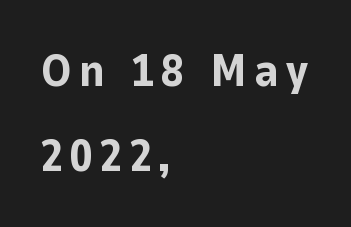
Each letter keeps its own natural width here, so spacing adapts to shape. The font is running at its bold setting. The space beneath each line is pristine and unruled. Nope, no serifs anywhere on these letters. Line beginnings align vertically; line endings do not.
